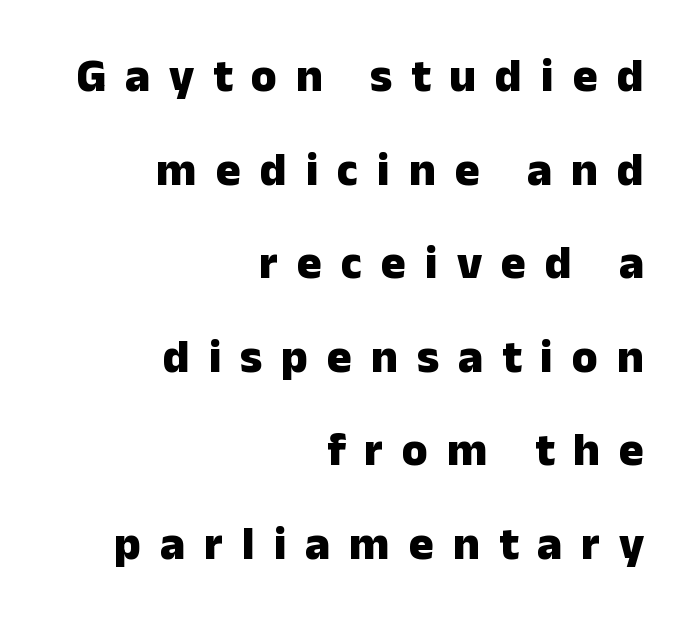
{"serif": "no", "italic": "no", "bold": "yes", "weight": "heavy", "width": "normal", "stroke_contrast": "low", "x_height": "medium", "monospaced": "no", "underline": "no", "align": "right", "line_spacing": "loose", "line_spacing_ratio": 1.99, "letter_spacing": "wide", "letter_spacing_em": 0.4, "glyph_px": 47}
